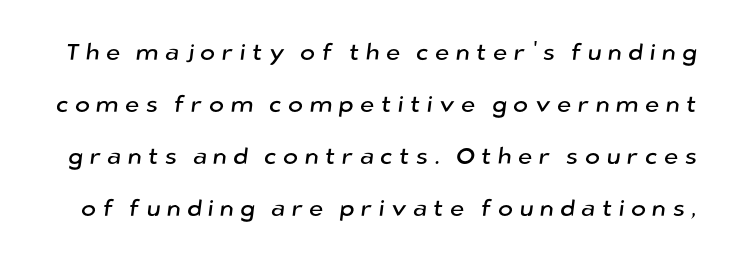
The image shows 23 px text type; set loose line spacing (2.26x), unusually wide letter spacing (+0.27 em), not underlined.
